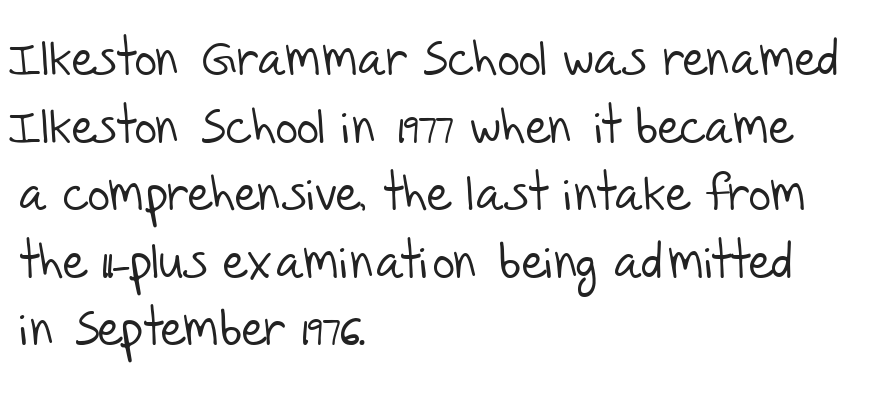
The lines are quadded left. The words here are not underlined. The gaps between neighbouring characters are ordinary and unremarkable. A typesetter would call this proportional, since set widths differ per character.
